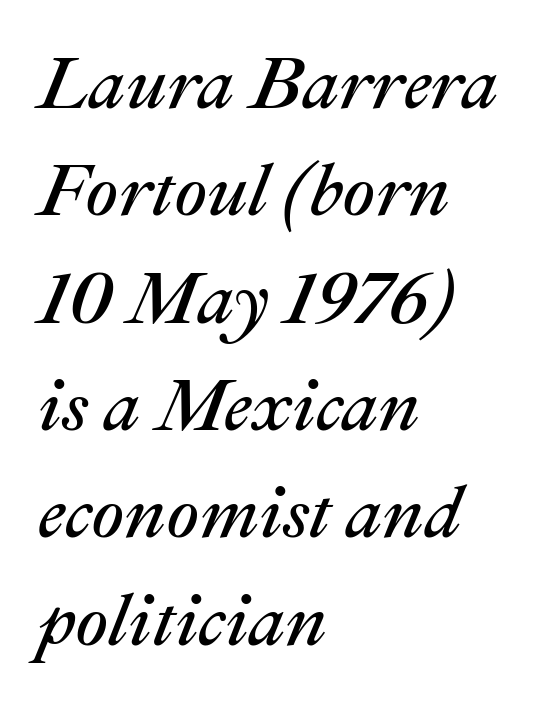
{"italic": "yes", "lean": "right", "slant_degrees": 22, "bold": "no", "weight": "regular", "width": "normal", "stroke_contrast": "medium", "x_height": "medium", "monospaced": "no", "underline": "no", "align": "left", "line_spacing": "normal", "line_spacing_ratio": 1.47, "letter_spacing": "normal", "letter_spacing_em": 0.0, "glyph_px": 73}
